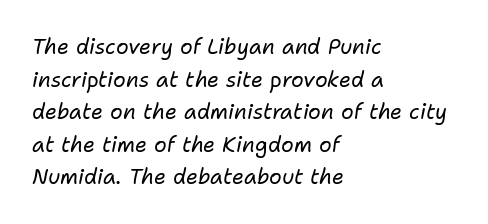
Is the type slanted? Yes — the strokes lean at a clear angle. Rows of type keep a routine distance in the vertical direction. The specimen omits any rule beneath the text block's lines. The font sits on the lighter half of the weight spectrum, regular included. The letters sit at their default tracking, neither squeezed nor spread.
